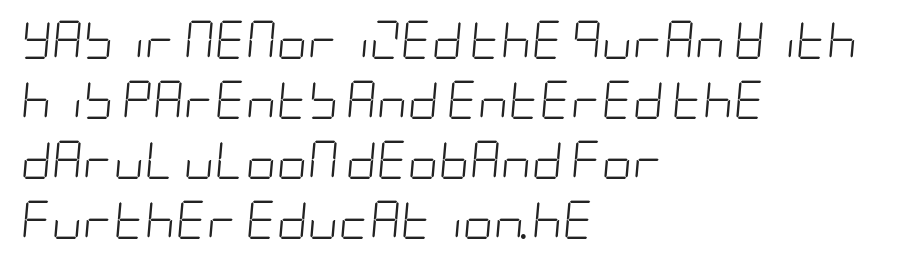
{"italic": "yes", "lean": "right", "slant_degrees": 5, "bold": "no", "weight": "light", "width": "condensed", "stroke_contrast": "low", "x_height": "large", "underline": "no", "align": "left", "line_spacing": "normal", "line_spacing_ratio": 1.58, "letter_spacing": "normal", "letter_spacing_em": 0.0, "glyph_px": 38}
